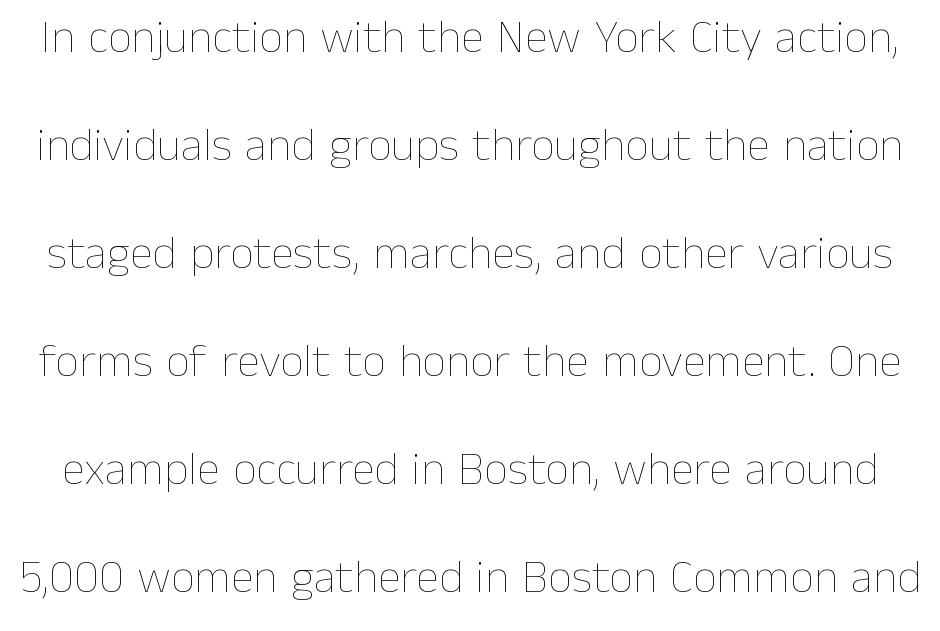
The image shows 47 px thin type, upright; set loose line spacing (2.3x), normal letter spacing, not underlined; low stroke contrast and a medium x-height.
